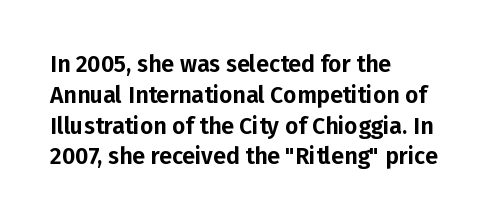
The glyphs are unaccompanied by any horizontal stroke below them. Quick note: not italic, upright. Each word holds together tightly as a unit, with standard inter-letter gaps. The paragraph shown leans on its left margin. Does the leading feel generous? No, just average.
